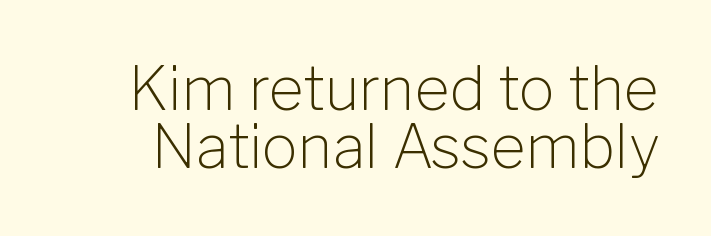
These lines are composed in type without serifs. Vertical stems look standard width or narrower in stroke. No italicization has been applied; the sample stays upright. Is the letter spacing exaggerated? No — it looks like the ordinary default. The block of text is dense from top to bottom, with scant space between rows.
